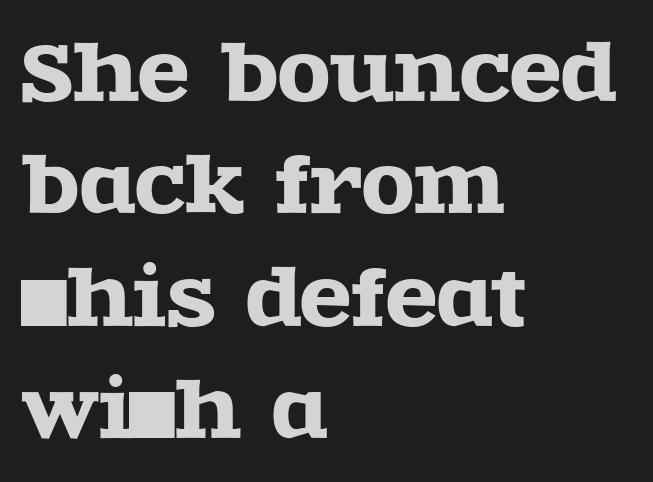
Characters remain perfectly vertical along every line. Do the characters align in a grid? No, the font is proportional. Caption: multi-line text, flush left, ragged right. If you measured baseline to baseline, you'd find a middling distance. The passage shown has conventional tracking throughout. The face used here is seriffed, in the tradition of book romans.
